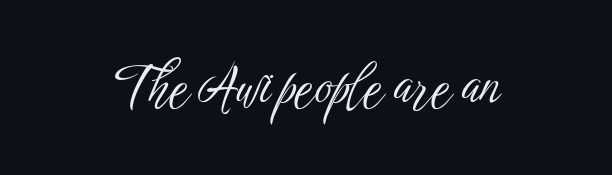
The image shows 53 px light, condensed sans-serif type; set normal letter spacing, not underlined; low stroke contrast and a medium x-height.
